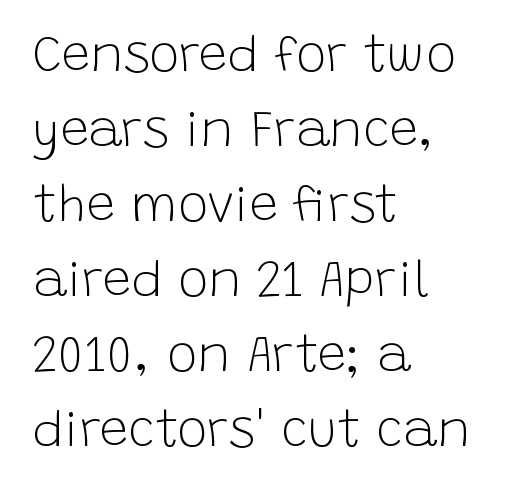
{"serif": "no", "italic": "no", "bold": "no", "weight": "light", "width": "normal", "stroke_contrast": "low", "x_height": "large", "monospaced": "no", "underline": "no", "align": "left", "line_spacing": "normal", "line_spacing_ratio": 1.47, "letter_spacing": "normal", "letter_spacing_em": 0.0, "glyph_px": 51}
